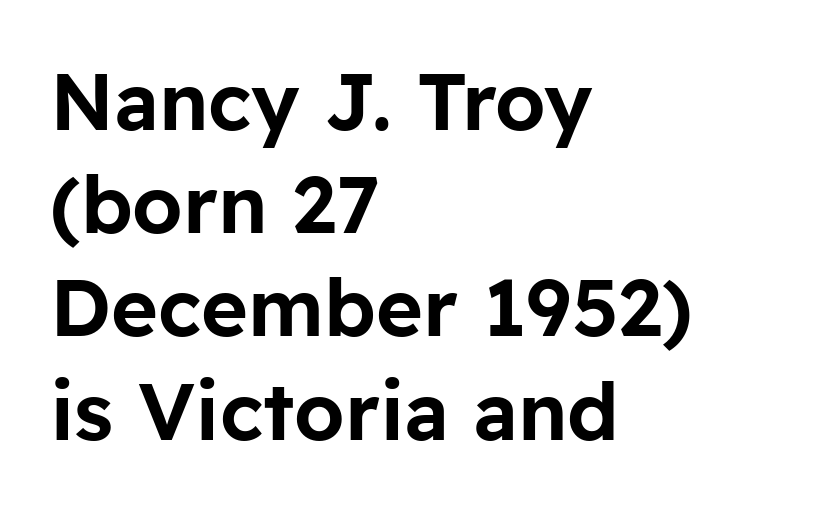
The image shows 80 px sans-serif type, upright; set left-aligned, normal line spacing (1.29x), normal letter spacing, not underlined; low stroke contrast and a medium x-height.
